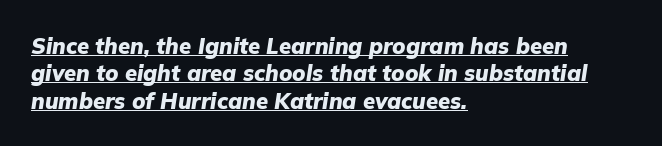
{"italic": "yes", "lean": "right", "slant_degrees": 9, "bold": "yes", "underline": "yes", "align": "left", "line_spacing_ratio": 1.24, "letter_spacing": "normal", "letter_spacing_em": 0.0, "glyph_px": 22}
